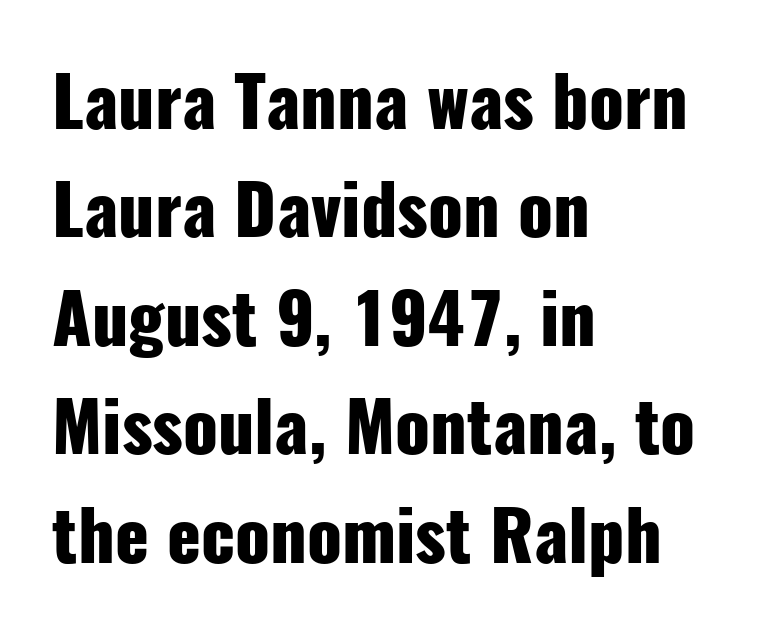
The image shows 70 px heavy, condensed sans-serif type, upright; set left-aligned, normal line spacing (1.55x), normal letter spacing, not underlined; low stroke contrast and a medium x-height.
